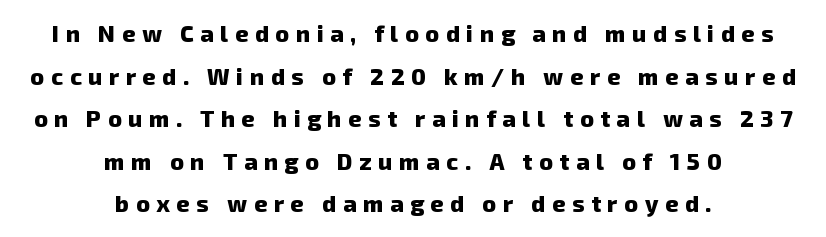
The image shows 23 px bold type; set centered, line spacing 1.85x, unusually wide letter spacing (+0.29 em), not underlined.
